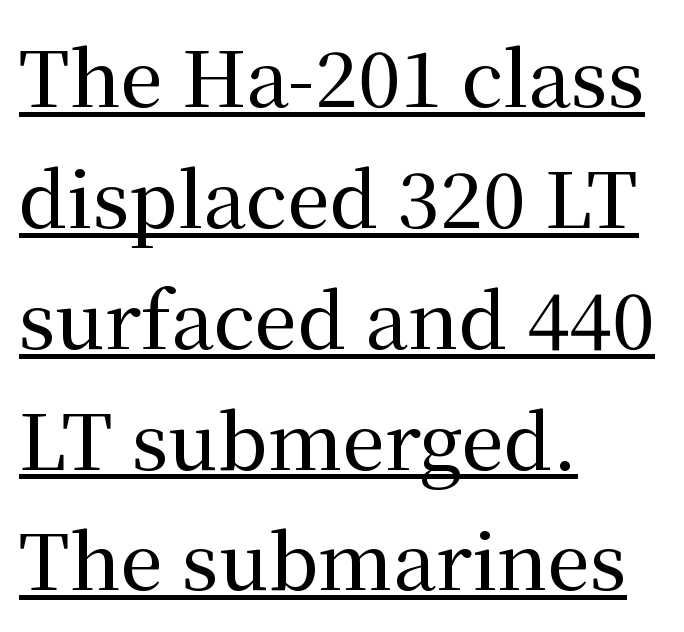
Q: Is the text italic (slanted)? A: No, it is upright.
Q: Is the typeface a serif or a sans-serif typeface? A: Serif.
Q: Is the text underlined? A: Yes.
Q: How is the paragraph aligned? A: Left-aligned.
Q: Is the spacing between letters normal or unusually wide? A: Normal.
Q: Is the spacing between lines tight, normal or loose? A: Normal.
Q: Width (condensed, normal, or wide)? A: Normal.
Q: Stroke contrast? A: Medium.
Q: x-height? A: Medium.
Q: Monospaced? A: No.
